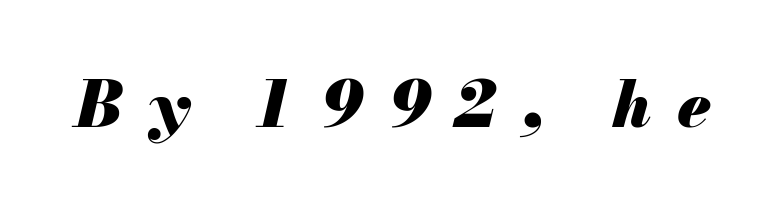
The image shows 64 px heavy type, italic (leaning right); set unusually wide letter spacing (+0.4 em), not underlined; medium stroke contrast and a small x-height.
